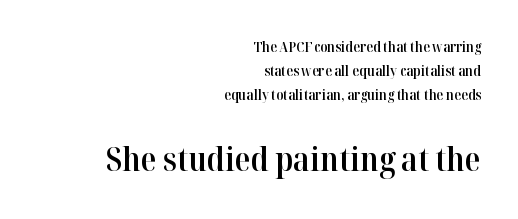
These words are printed semibold, heavier than regular yet not bold. Clear beneath every line of the passage. The characters display serif detailing at their extremities. Posture: straight, roman, zero tilt. The passage shown begins with its smaller block and ends with its larger one.
